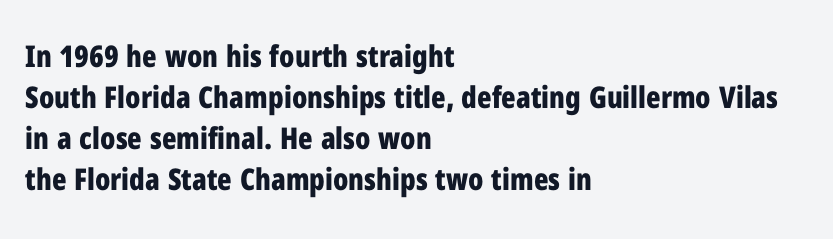
Q: Is the text bold? A: Yes.
Q: Is the text italic (slanted)? A: No, it is upright.
Q: Is the typeface a serif or a sans-serif typeface? A: Sans-serif.
Q: Is the text underlined? A: No.
Q: How is the paragraph aligned? A: Left-aligned.
Q: Is the spacing between letters normal or unusually wide? A: Normal.
Q: Is the spacing between lines tight, normal or loose? A: Normal.
Q: Width (condensed, normal, or wide)? A: Condensed.
Q: Stroke contrast? A: Low.
Q: x-height? A: Medium.
Q: Monospaced? A: No.
